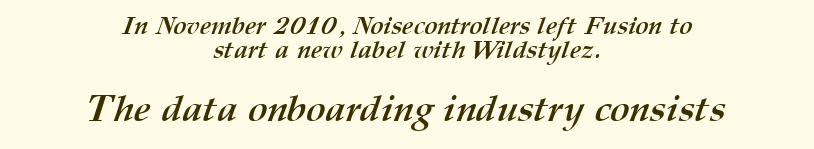
{"bold": "yes", "weight": "semibold", "width": "normal", "stroke_contrast": "medium", "x_height": "medium", "monospaced": "no", "underline": "no", "align": "center", "line_spacing": "tight", "line_spacing_ratio": 0.97, "letter_spacing": "normal", "letter_spacing_em": 0.0, "larger_block": "second", "size_ratio": 1.48, "glyph_px": 37}
